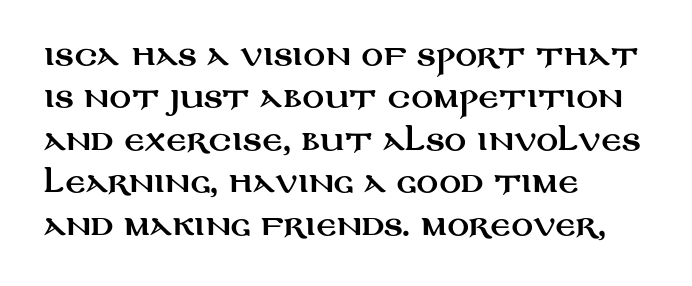
The image shows 27 px text type, upright; set left-aligned, normal line spacing (1.57x), normal letter spacing, not underlined.
